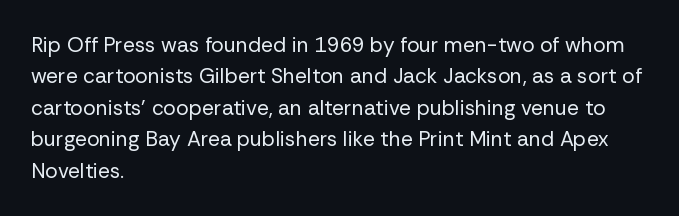
Q: Is the text bold? A: No.
Q: Is the text italic (slanted)? A: No, it is upright.
Q: Is the text underlined? A: No.
Q: How is the paragraph aligned? A: Left-aligned.
Q: Is the spacing between letters normal or unusually wide? A: Normal.
Q: Is the spacing between lines tight, normal or loose? A: Normal.
